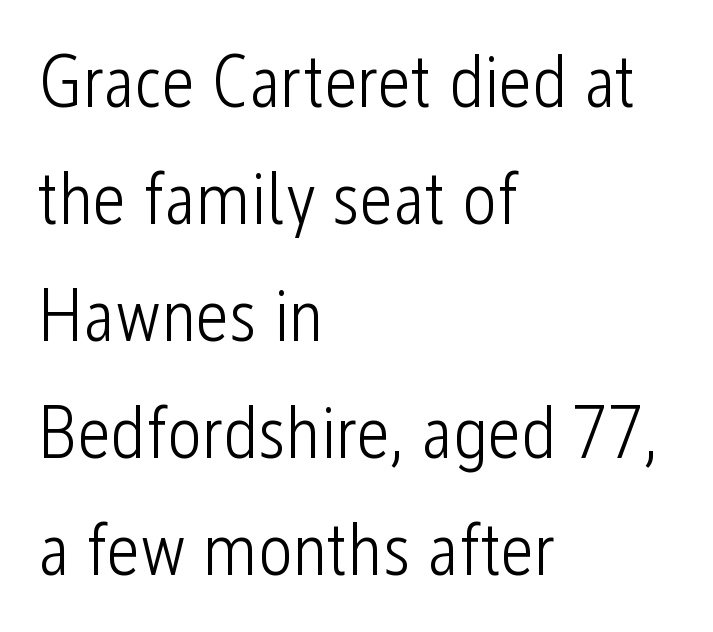
Vertical spacing — default. No word sits above an underline. Character widths vary here, with narrow letters taking less room than wide ones. A sans-serif font was chosen for this passage. Tracking here is standard; glyphs follow each other at the usual distance. Is this a heavy cut? Hardly; it is regular or lighter.
